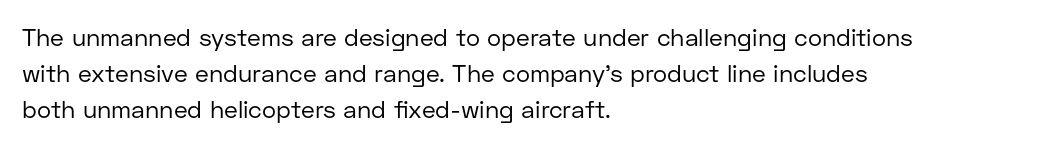
The image shows 24 px text type, upright; set left-aligned, normal line spacing (1.51x), normal letter spacing, not underlined.
